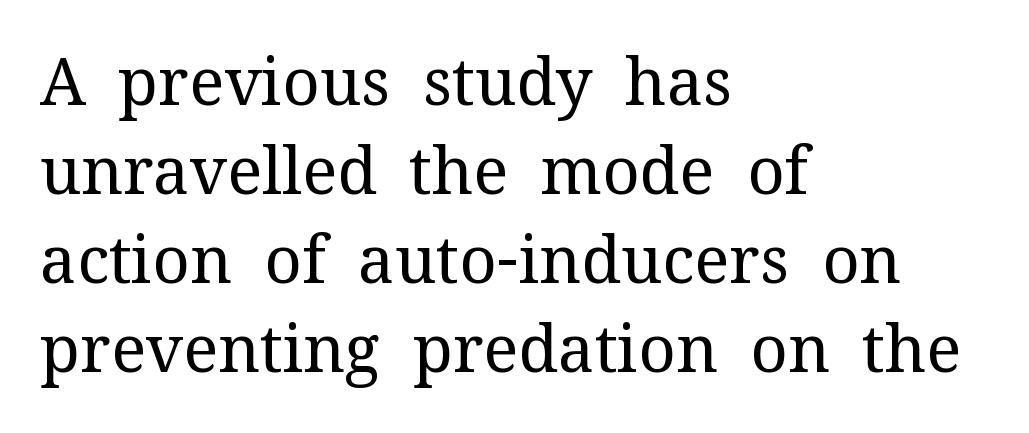
Q: Is the text bold? A: No.
Q: Is the text italic (slanted)? A: No, it is upright.
Q: Is the typeface a serif or a sans-serif typeface? A: Serif.
Q: Is the text underlined? A: No.
Q: How is the paragraph aligned? A: Left-aligned.
Q: Is the spacing between letters normal or unusually wide? A: Normal.
Q: Is the spacing between lines tight, normal or loose? A: Normal.
Q: Width (condensed, normal, or wide)? A: Normal.
Q: Stroke contrast? A: Medium.
Q: x-height? A: Medium.
Q: Monospaced? A: No.
